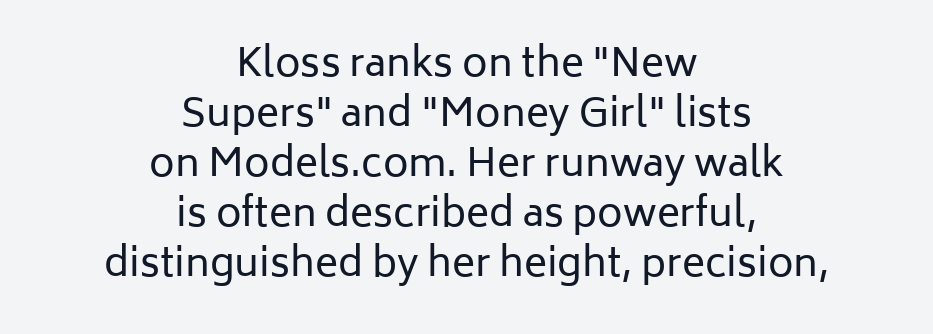
The image shows 39 px regular-weight sans-serif type, upright; set centered, normal line spacing (1.28x), normal letter spacing, not underlined; low stroke contrast and a medium x-height.
